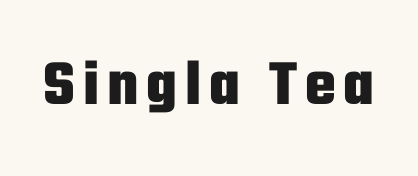
{"serif": "no", "italic": "no", "bold": "yes", "weight": "heavy", "width": "condensed", "stroke_contrast": "low", "x_height": "medium", "monospaced": "no", "underline": "no", "glyph_px": 65}
